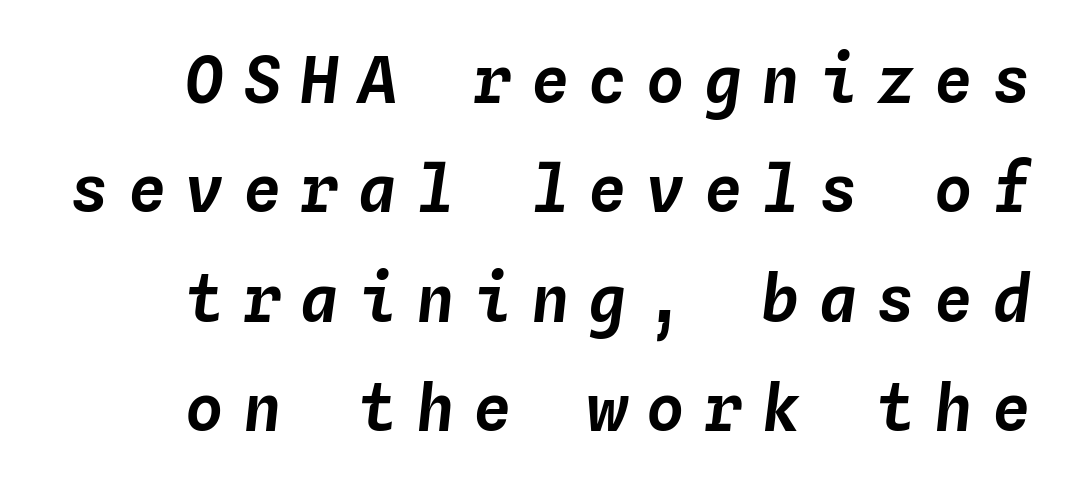
The image shows 64 px text type, italic (leaning right), monospaced; set line spacing 1.71x, unusually wide letter spacing (+0.3 em), not underlined; low stroke contrast and a medium x-height.
